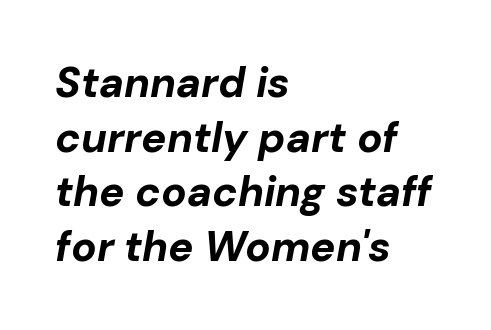
The image shows 42 px bold type, italic (leaning right); set left-aligned, normal line spacing (1.3x), normal letter spacing, not underlined; low stroke contrast and a medium x-height.
